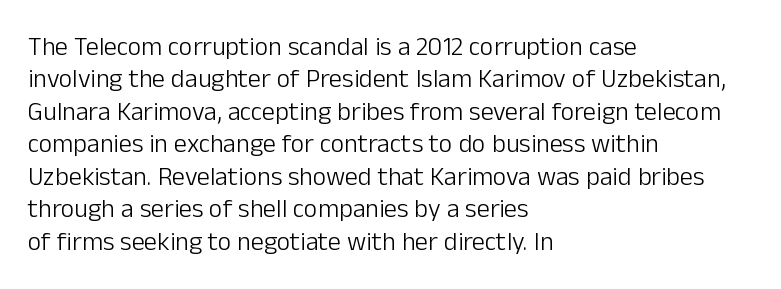
Line spacing here is normal. Nobody touched the tracking dial on this one. Quick note: underline off. Designer's note — italics off, roman on. The lines are quadded left.
